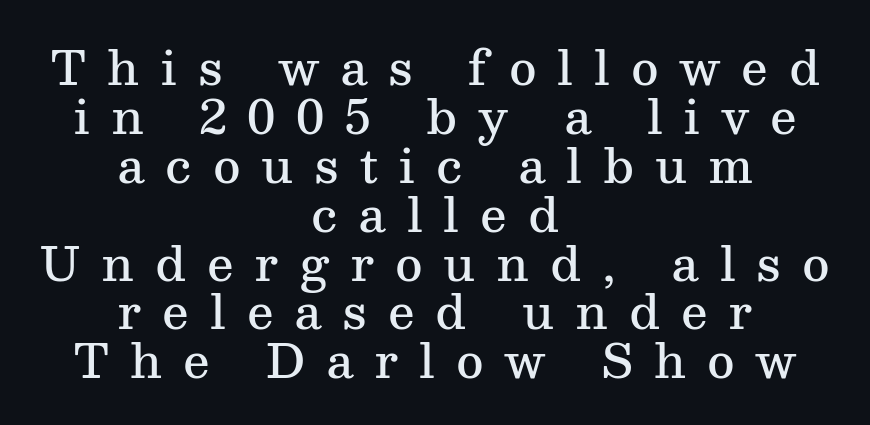
{"serif": "yes", "italic": "no", "bold": "semi", "weight": "semibold", "width": "normal", "stroke_contrast": "medium", "x_height": "medium", "monospaced": "no", "underline": "no", "align": "center", "line_spacing": "tight", "line_spacing_ratio": 1.04, "letter_spacing": "wide", "letter_spacing_em": 0.44, "glyph_px": 47}
